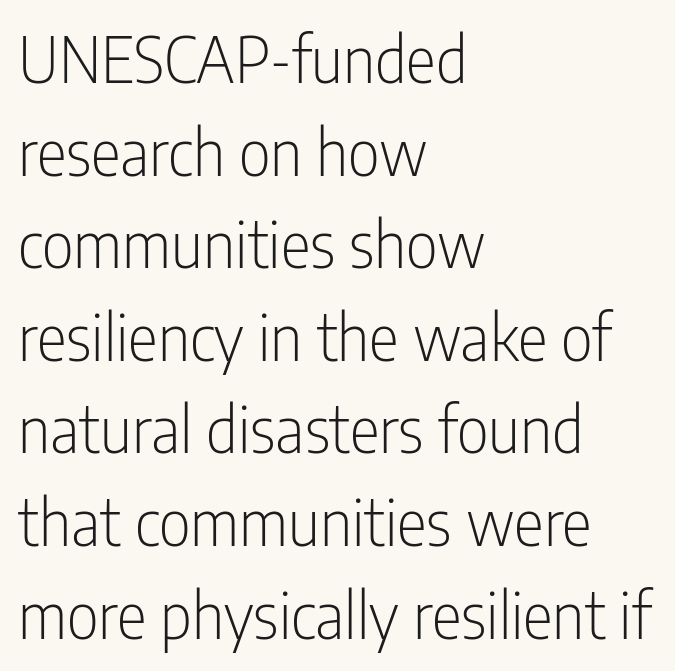
The passage shown has conventional tracking throughout. The rows are spaced the way most documents space them. Is the stroke heavy? The answer is a plain regular-or-lighter. Horizontally, the lines are justified to the leading edge only.
